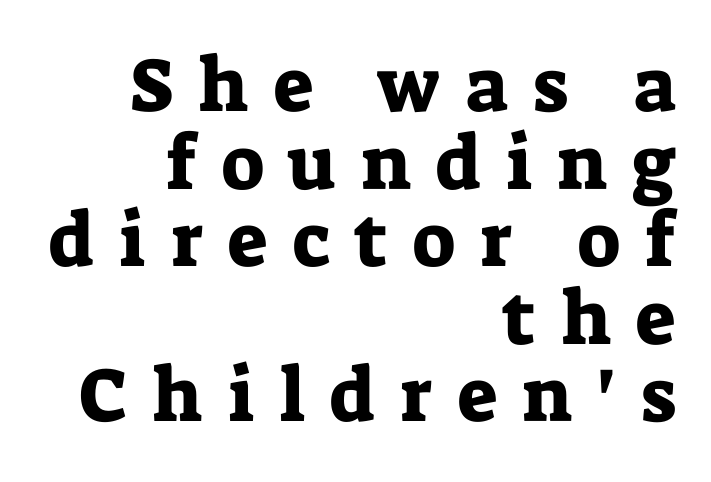
{"serif": "yes", "italic": "no", "width": "normal", "stroke_contrast": "low", "x_height": "medium", "monospaced": "no", "underline": "no", "align": "right", "line_spacing": "tight", "line_spacing_ratio": 1.02, "letter_spacing": "wide", "letter_spacing_em": 0.33, "glyph_px": 76}
